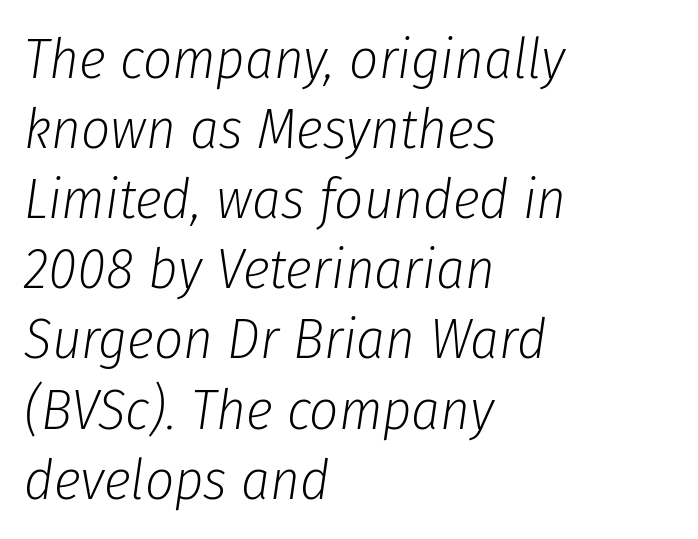
Each letter keeps its own natural width here, so spacing adapts to shape. The letterforms sit at book weight or below. Line starts are locked; line ends wander. Observe the lean: these are italic letterforms.
